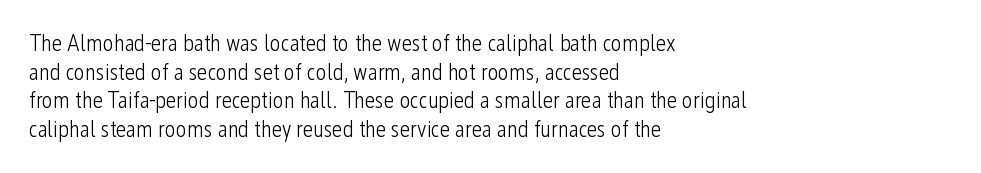
{"italic": "no", "bold": "no", "underline": "no", "align": "left", "line_spacing": "normal", "line_spacing_ratio": 1.25, "letter_spacing": "normal", "letter_spacing_em": 0.0, "glyph_px": 23}
